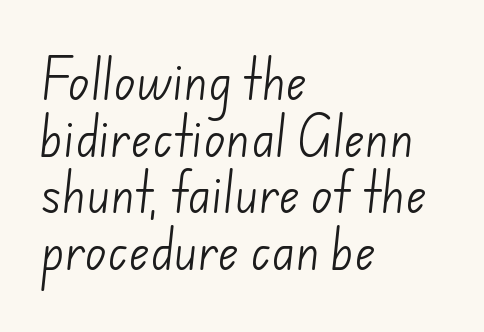
{"serif": "no", "bold": "no", "weight": "light", "width": "normal", "stroke_contrast": "low", "x_height": "small", "monospaced": "no", "underline": "no", "align": "left", "line_spacing": "normal", "line_spacing_ratio": 1.26, "letter_spacing": "normal", "letter_spacing_em": 0.0, "glyph_px": 45}
